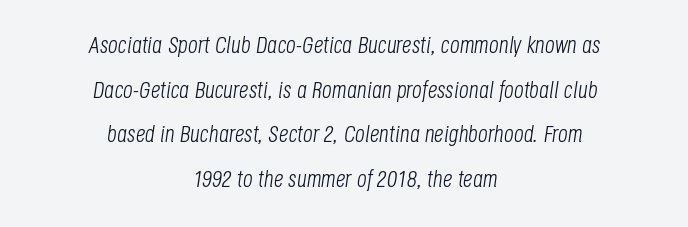
Descenders are the only things crossing below the line. A student would call this center alignment; a typographer would say set centered. No heavy texture on the line: the type isn't bold. Default kerning and tracking; the words read as compact shapes. Does the lettering tilt? It does — this is italic.
